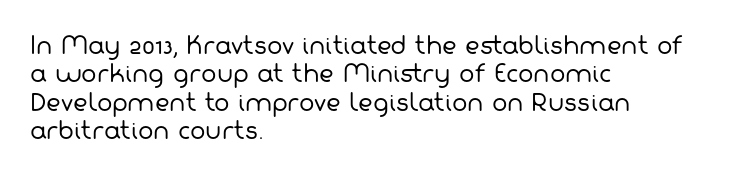
{"bold": "no", "underline": "no", "align": "left", "line_spacing_ratio": 1.23, "letter_spacing": "normal", "letter_spacing_em": 0.0, "glyph_px": 23}
